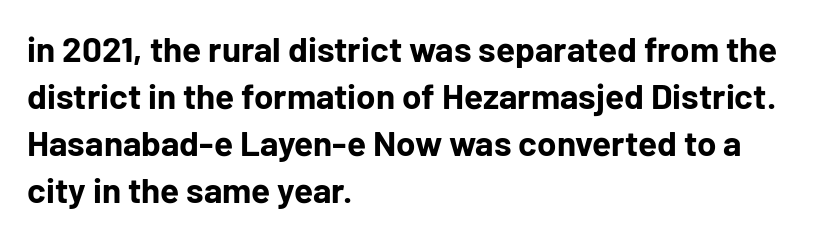
Thick stems and heavy bowls — unmistakably bold. Do the characters align in a grid? No, the font is proportional. Quick note: not italic, upright. Vertically, the passage feels balanced, rows spaced as you'd expect. These lines stack with their left ends in a neat column.
